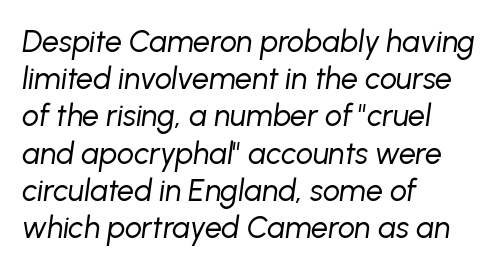
Q: Is the text bold? A: No.
Q: Is the text italic (slanted)? A: Yes, it leans right by about 8 degrees.
Q: Is the text underlined? A: No.
Q: How is the paragraph aligned? A: Left-aligned.
Q: Is the spacing between letters normal or unusually wide? A: Normal.
Q: Width (condensed, normal, or wide)? A: Normal.
Q: Stroke contrast? A: Low.
Q: x-height? A: Medium.
Q: Monospaced? A: No.
